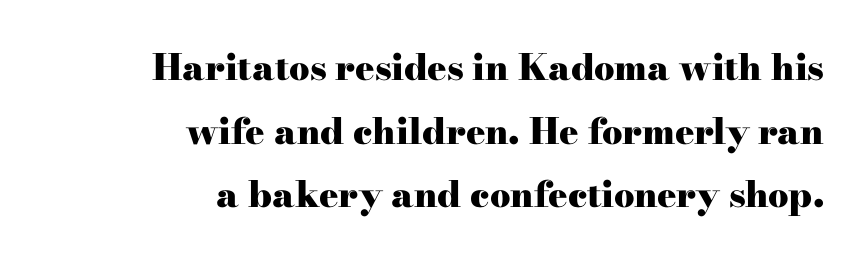
The image shows 36 px heavy, wide serif type, upright; set right-aligned, line spacing 1.77x, normal letter spacing, not underlined; high stroke contrast and a small x-height.
